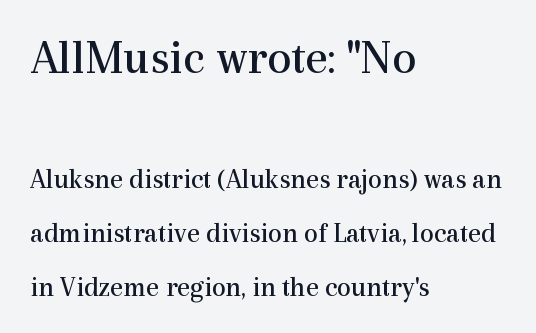
Q: Is the text bold? A: No.
Q: Is the text italic (slanted)? A: No, it is upright.
Q: Is the typeface a serif or a sans-serif typeface? A: Serif.
Q: Is the text underlined? A: No.
Q: How is the paragraph aligned? A: Left-aligned.
Q: Is the spacing between letters normal or unusually wide? A: Normal.
Q: Is the spacing between lines tight, normal or loose? A: Loose.
Q: Which block of text is set in a larger size, the first (top) or the second (bottom)? A: The first (top) one.
Q: Width (condensed, normal, or wide)? A: Normal.
Q: x-height? A: Medium.
Q: Monospaced? A: No.
